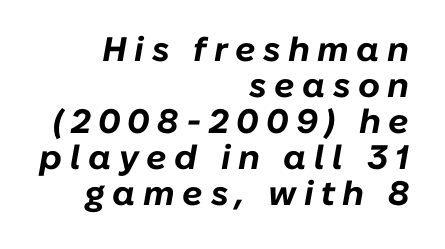
Each letter keeps its own natural width here, so spacing adapts to shape. The typesetting leans heavy: a genuine bold. Notice how descenders almost collide with the ascenders below — that's tight leading. The passage shown leans; its letterforms are oblique. The specimen omits any rule beneath the text block's lines.
